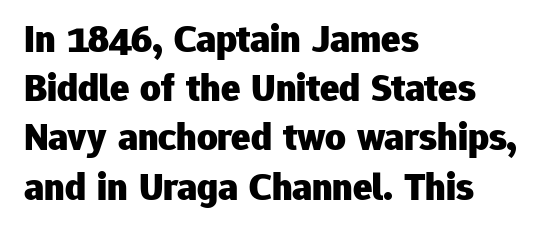
{"serif": "no", "italic": "no", "bold": "yes", "weight": "heavy", "width": "normal", "stroke_contrast": "low", "x_height": "medium", "monospaced": "no", "underline": "no", "align": "left", "line_spacing_ratio": 1.23, "letter_spacing": "normal", "letter_spacing_em": 0.0, "glyph_px": 40}
